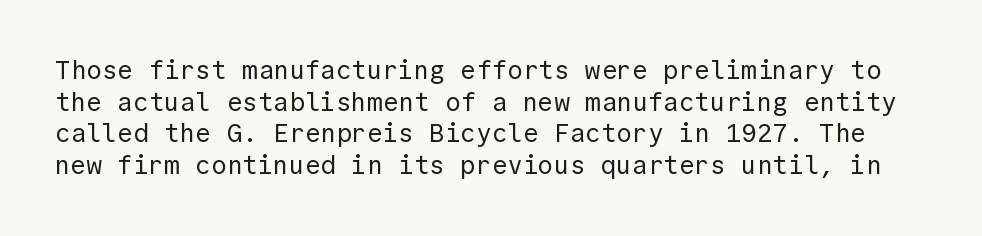
{"italic": "no", "bold": "no", "underline": "no", "line_spacing_ratio": 1.22, "letter_spacing": "normal", "letter_spacing_em": 0.0, "glyph_px": 26}
